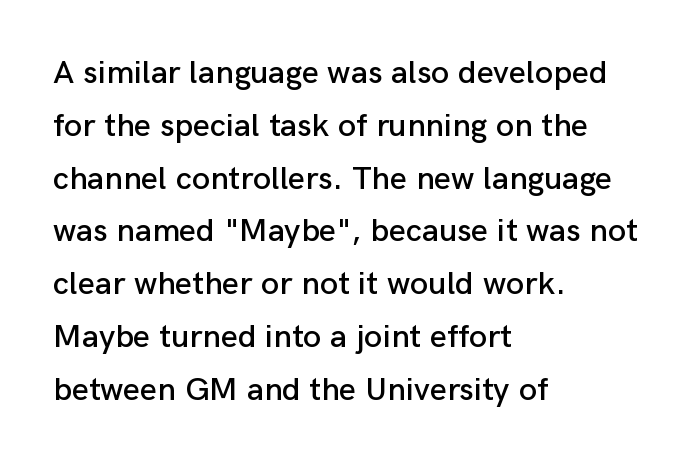
{"serif": "no", "italic": "no", "width": "normal", "stroke_contrast": "low", "x_height": "medium", "monospaced": "no", "underline": "no", "align": "left", "line_spacing": "normal", "line_spacing_ratio": 1.6, "letter_spacing": "normal", "letter_spacing_em": 0.0, "glyph_px": 33}
